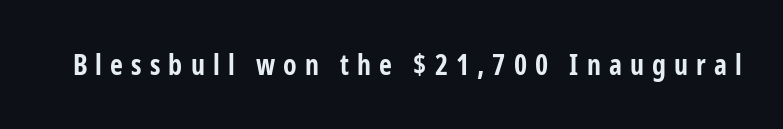
Q: Is the text bold? A: Yes.
Q: Is the text italic (slanted)? A: No, it is upright.
Q: Is the typeface a serif or a sans-serif typeface? A: Sans-serif.
Q: Is the text underlined? A: No.
Q: Is the spacing between letters normal or unusually wide? A: Unusually wide.
Q: Width (condensed, normal, or wide)? A: Condensed.
Q: Stroke contrast? A: Low.
Q: x-height? A: Medium.
Q: Monospaced? A: No.
